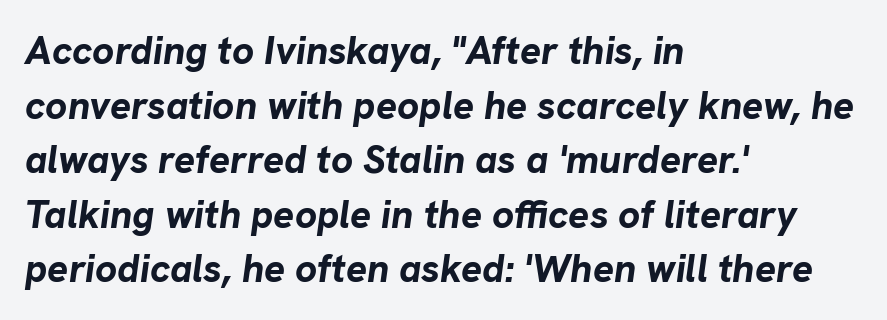
Horizontally, the lines are justified to the leading edge only. Character widths vary here, with narrow letters taking less room than wide ones. Only glyphs here, with clear space below each row. In terms of posture, this sample is oblique.
